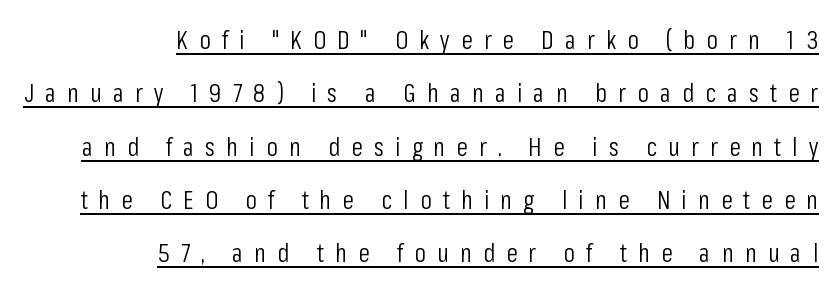
{"italic": "no", "bold": "no", "underline": "yes", "align": "right", "line_spacing": "loose", "line_spacing_ratio": 2.05, "letter_spacing": "wide", "letter_spacing_em": 0.43, "glyph_px": 26}
